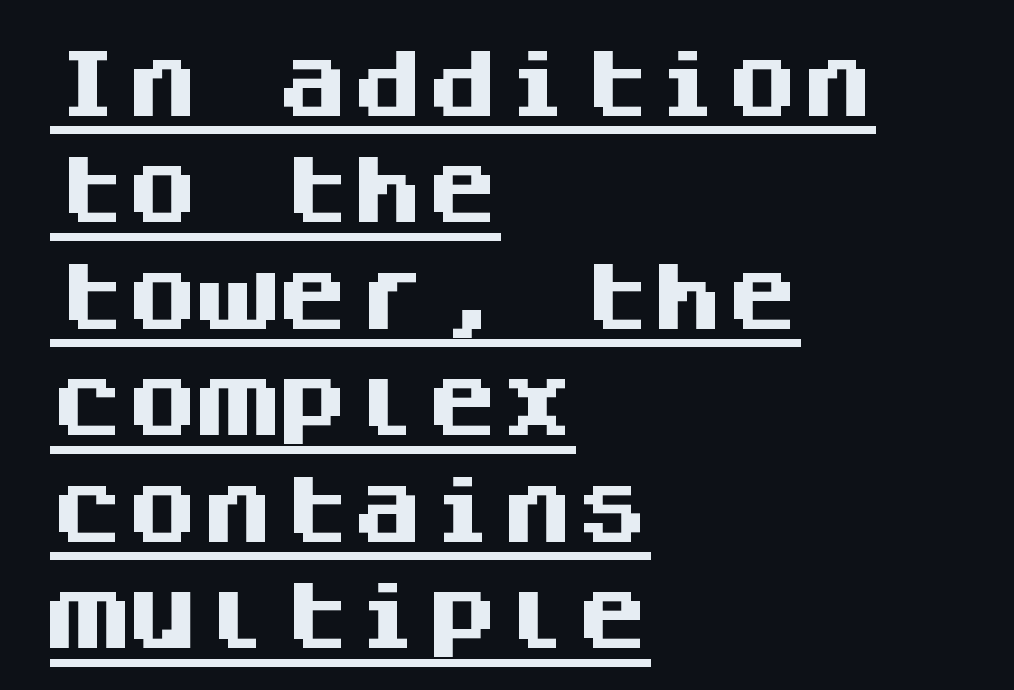
{"serif": "no", "italic": "no", "bold": "yes", "weight": "heavy", "width": "normal", "stroke_contrast": "medium", "x_height": "large", "monospaced": "yes", "underline": "yes", "align": "left", "line_spacing": "normal", "line_spacing_ratio": 1.42, "letter_spacing": "normal", "letter_spacing_em": 0.0, "glyph_px": 75}
